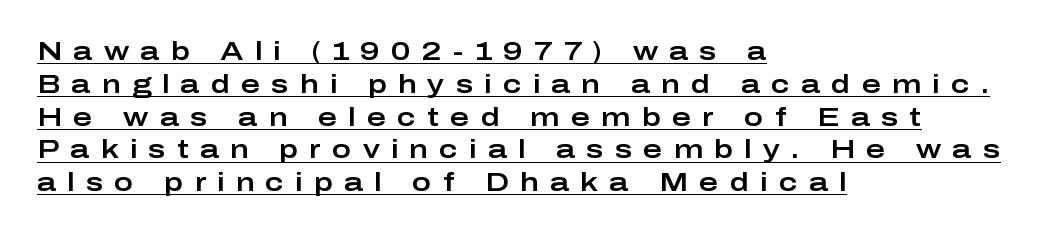
{"italic": "no", "underline": "yes", "align": "left", "line_spacing": "normal", "line_spacing_ratio": 1.26, "letter_spacing": "wide", "letter_spacing_em": 0.43, "glyph_px": 26}
